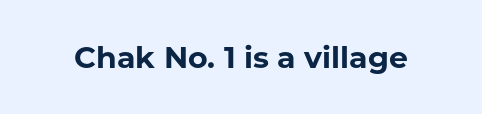
{"serif": "no", "italic": "no", "bold": "yes", "weight": "bold", "width": "normal", "stroke_contrast": "low", "x_height": "medium", "monospaced": "no", "underline": "no", "letter_spacing": "normal", "letter_spacing_em": 0.0, "glyph_px": 30}
